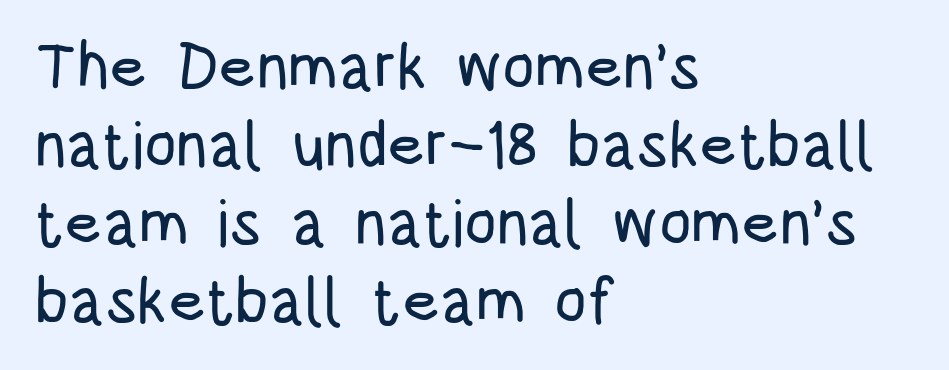
Q: Is the text italic (slanted)? A: No, it is upright.
Q: Is the typeface a serif or a sans-serif typeface? A: Sans-serif.
Q: Is the text underlined? A: No.
Q: How is the paragraph aligned? A: Left-aligned.
Q: Is the spacing between letters normal or unusually wide? A: Normal.
Q: Width (condensed, normal, or wide)? A: Condensed.
Q: Stroke contrast? A: Low.
Q: x-height? A: Large.
Q: Monospaced? A: No.
